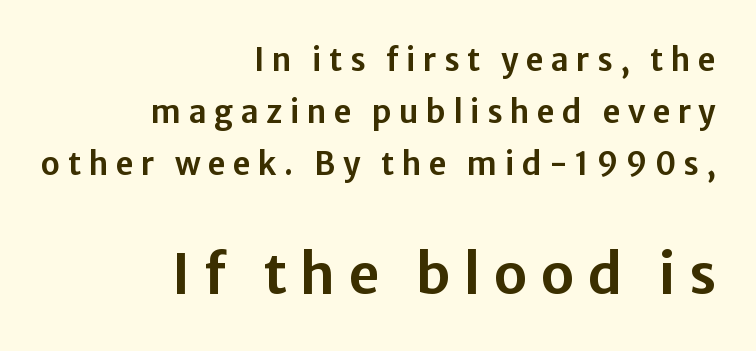
Compare the two chunks: the lower has the greater cap height. Compared with a flush-left layout, this one pins lines to the opposite, right side. The passage shown is typeset with a sans-serif family. Nobody drew a line under any word here. Substantial extra tracking has been applied to these lines. The rendering uses a moderate line-height, typical for paragraphs.
